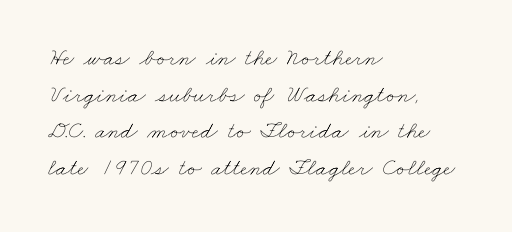
Q: Is the text bold? A: No.
Q: Is the text underlined? A: No.
Q: How is the paragraph aligned? A: Left-aligned.
Q: Is the spacing between letters normal or unusually wide? A: Normal.
Q: Is the spacing between lines tight, normal or loose? A: Normal.
